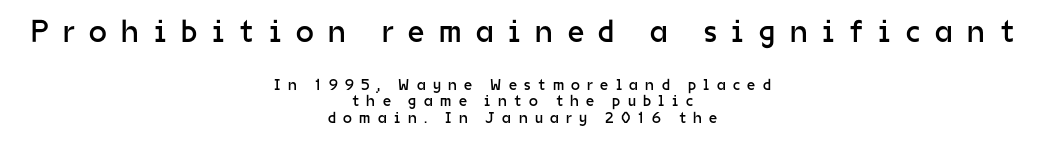
{"serif": "no", "italic": "no", "bold": "no", "weight": "regular", "width": "normal", "stroke_contrast": "low", "x_height": "medium", "monospaced": "no", "underline": "no", "align": "center", "line_spacing": "tight", "line_spacing_ratio": 1.03, "letter_spacing": "wide", "letter_spacing_em": 0.46, "larger_block": "first", "size_ratio": 2.0, "glyph_px": 32}
